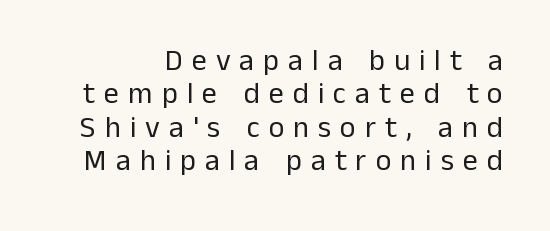
Q: Is the text bold? A: No.
Q: Is the text italic (slanted)? A: No, it is upright.
Q: Is the typeface a serif or a sans-serif typeface? A: Sans-serif.
Q: Is the text underlined? A: No.
Q: Is the spacing between letters normal or unusually wide? A: Unusually wide.
Q: Is the spacing between lines tight, normal or loose? A: Tight.
Q: Width (condensed, normal, or wide)? A: Normal.
Q: Stroke contrast? A: Low.
Q: x-height? A: Medium.
Q: Monospaced? A: No.
